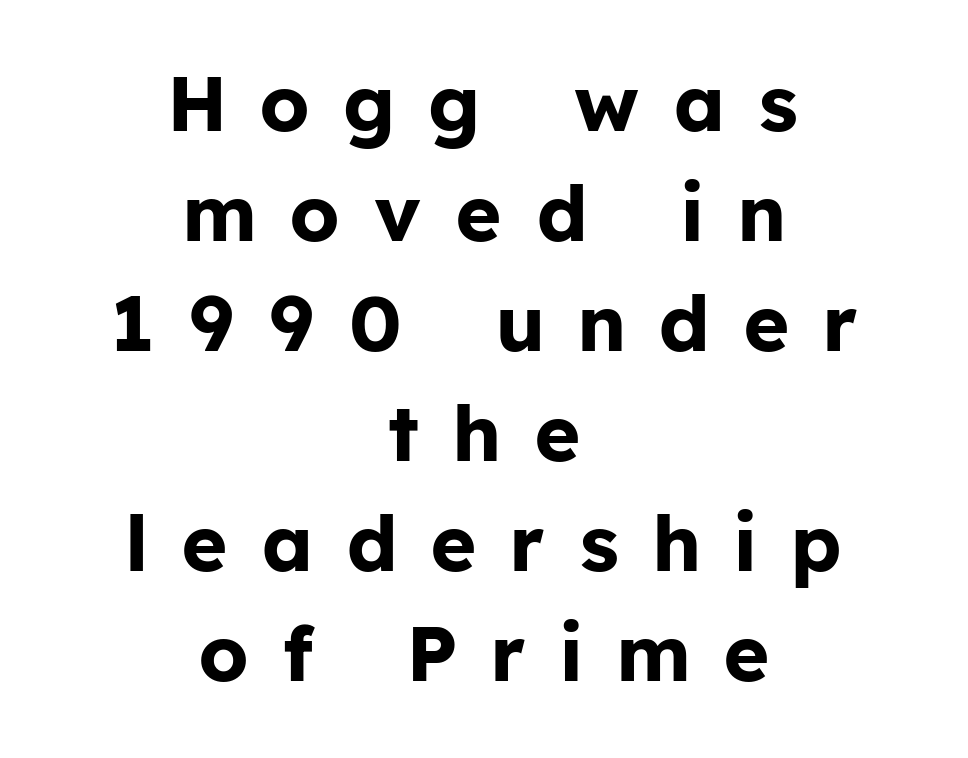
Here the designer chose a conventional face with non-uniform glyph widths. This rendering widens character spacing well past its baseline value. Nobody drew a line under any word here. Italic? Not at all — the glyphs are vertical.
